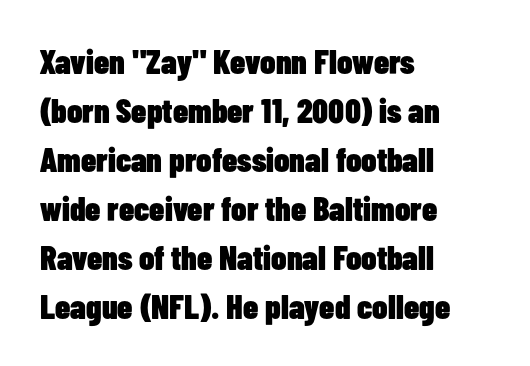
Words float on clear page, feet unadorned. The face used here is a sans, in the tradition of grotesques and geometrics. You could call the tracking neutral — neither tight nor loose. Heft: maximum for text — a bold. Compared with a centered layout, this one pins lines to the left instead.
